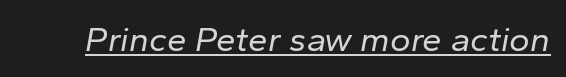
The image shows 35 px regular-weight type, italic (leaning right); set normal letter spacing, underlined; low stroke contrast and a medium x-height.
